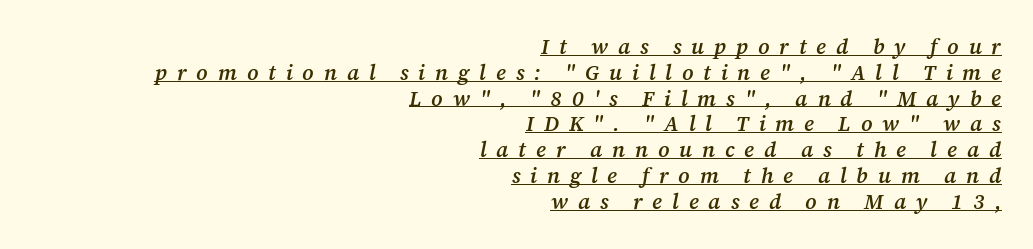
{"italic": "yes", "lean": "right", "slant_degrees": 12, "bold": "semi", "underline": "yes", "align": "right", "line_spacing_ratio": 1.23, "letter_spacing": "wide", "letter_spacing_em": 0.47, "glyph_px": 21}
